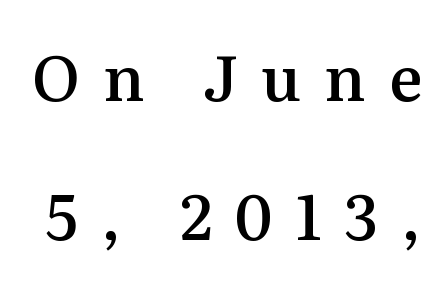
{"serif": "yes", "italic": "no", "bold": "semi", "weight": "semibold", "width": "normal", "stroke_contrast": "medium", "x_height": "medium", "monospaced": "no", "underline": "no", "line_spacing": "loose", "line_spacing_ratio": 2.21, "letter_spacing": "wide", "letter_spacing_em": 0.36, "glyph_px": 63}
